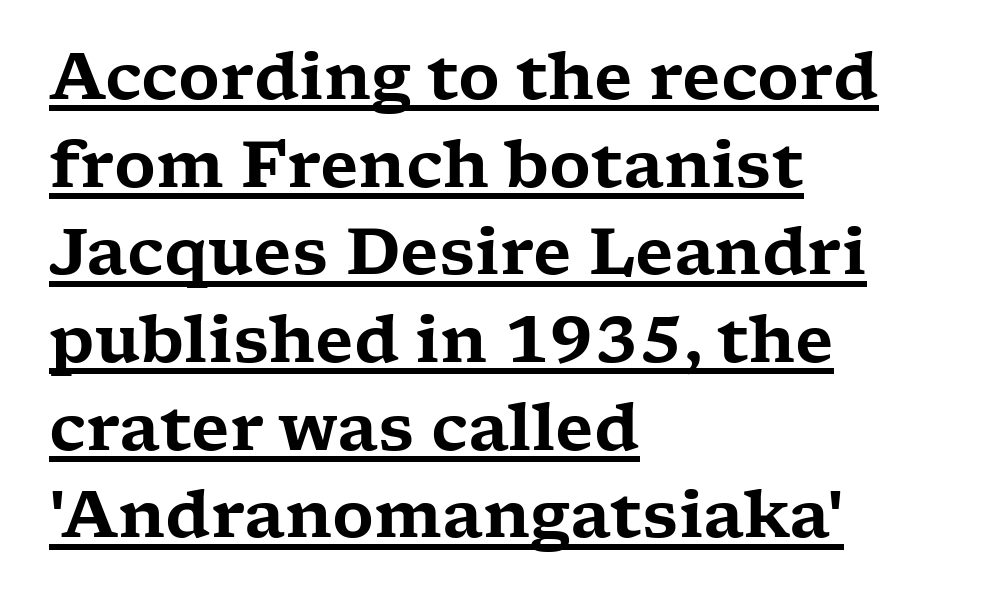
Reading down the block, your eye returns to a fixed left position each line. Yep, those are serifs on the letters. This sample uses an upright cut, with every glyph sitting square on the baseline. This rendering leaves character spacing at its baseline value. Caption: lettering with a line underneath. The rendering uses a moderate line-height, typical for paragraphs.
